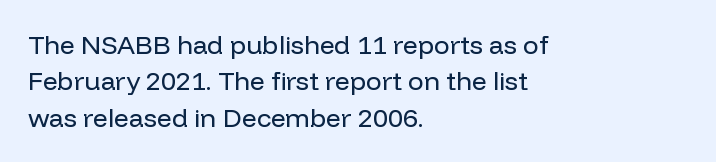
Short and long lines alike share a common starting point at left. The typeface has the unassuming heft of standard copy or less. Is the letter spacing exaggerated? No — it looks like the ordinary default. Has an underline been added? It has not. Posture: vertical.
